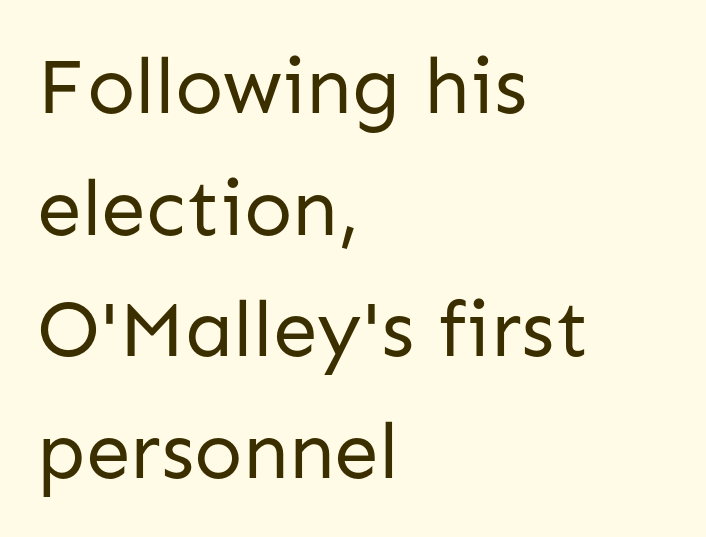
Q: Is the text bold? A: No.
Q: Is the text italic (slanted)? A: No, it is upright.
Q: Is the typeface a serif or a sans-serif typeface? A: Sans-serif.
Q: Is the text underlined? A: No.
Q: How is the paragraph aligned? A: Left-aligned.
Q: Is the spacing between letters normal or unusually wide? A: Normal.
Q: Is the spacing between lines tight, normal or loose? A: Normal.
Q: Width (condensed, normal, or wide)? A: Normal.
Q: Stroke contrast? A: Low.
Q: x-height? A: Medium.
Q: Monospaced? A: No.
